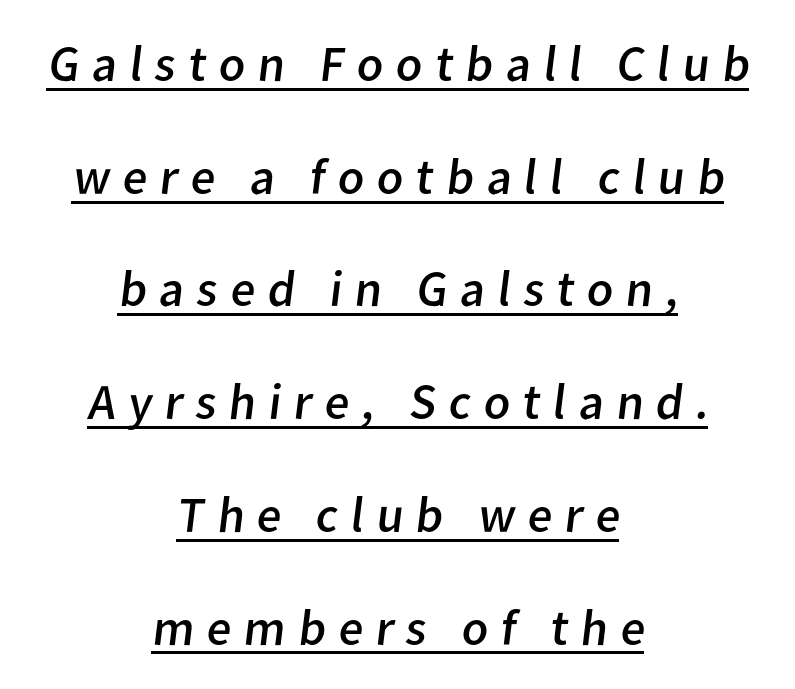
These lines are rendered in a variable-pitch font. Underline: present. Centered paragraph, ragged on both sides. Caption: face not bold, strokes unweighted.
